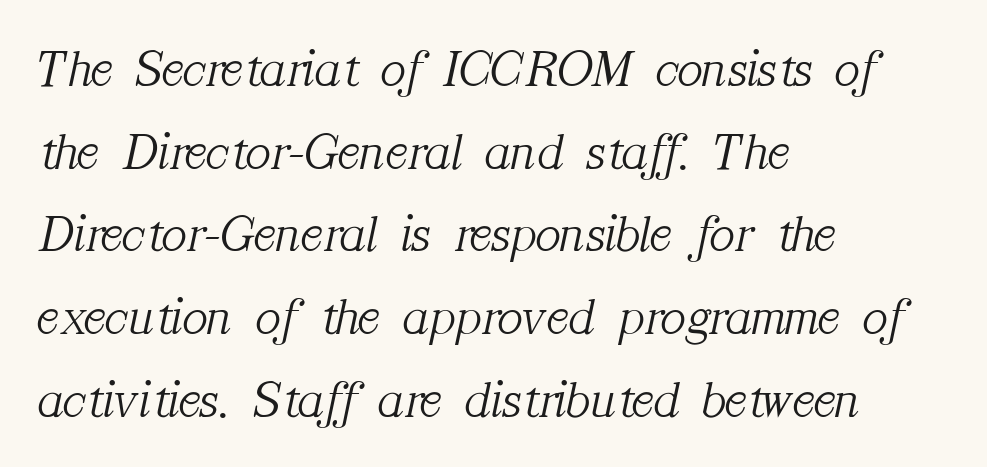
The image shows 53 px light serif type, italic (leaning right); set left-aligned, normal line spacing (1.56x), normal letter spacing, not underlined; medium stroke contrast and a medium x-height.
